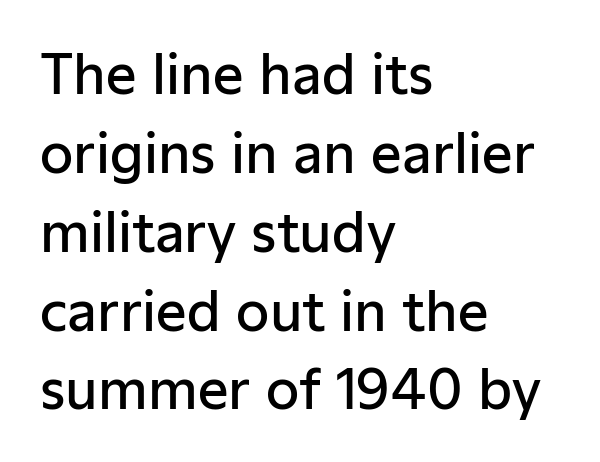
Q: Is the text bold? A: Semi-bold.
Q: Is the text italic (slanted)? A: No, it is upright.
Q: Is the typeface a serif or a sans-serif typeface? A: Sans-serif.
Q: Is the text underlined? A: No.
Q: How is the paragraph aligned? A: Left-aligned.
Q: Is the spacing between letters normal or unusually wide? A: Normal.
Q: Is the spacing between lines tight, normal or loose? A: Normal.
Q: Width (condensed, normal, or wide)? A: Normal.
Q: Stroke contrast? A: Low.
Q: x-height? A: Medium.
Q: Monospaced? A: No.
